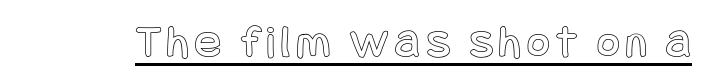
The image shows 48 px condensed type, upright; set underlined; a large x-height.
